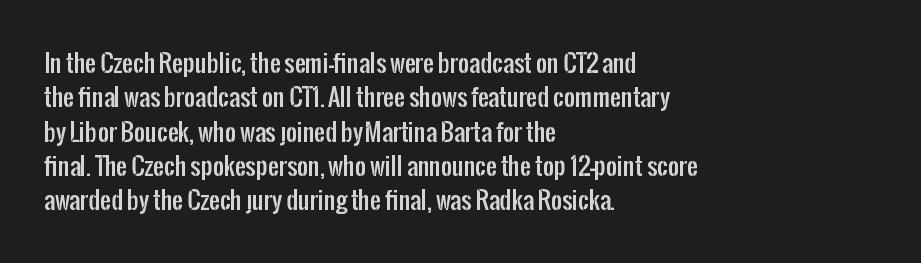
{"italic": "no", "underline": "no", "align": "left", "line_spacing": "normal", "line_spacing_ratio": 1.43, "letter_spacing": "normal", "letter_spacing_em": 0.0, "glyph_px": 24}
